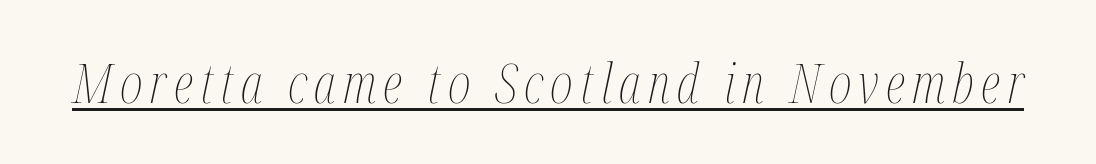
Q: Is the text bold? A: No.
Q: Is the text italic (slanted)? A: Yes, it leans right by about 12 degrees.
Q: Is the text underlined? A: Yes.
Q: Width (condensed, normal, or wide)? A: Condensed.
Q: Stroke contrast? A: Medium.
Q: x-height? A: Medium.
Q: Monospaced? A: No.
